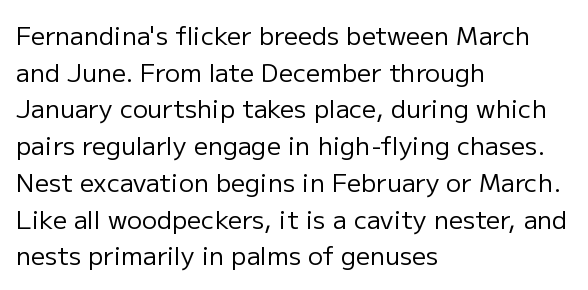
Weight: in the light-to-regular range. In CSS terms this would be text-align: left. The letters stand straight up with perfectly vertical stems. Each new line begins a customary step beneath the previous one. Characters follow at the spacing the type designer built in.
